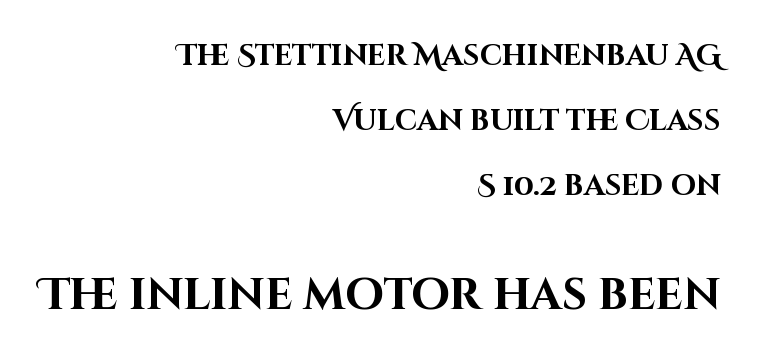
{"serif": "no", "italic": "no", "bold": "yes", "weight": "bold", "width": "normal", "stroke_contrast": "high", "x_height": "large", "monospaced": "no", "underline": "no", "align": "right", "line_spacing": "loose", "line_spacing_ratio": 2.24, "letter_spacing": "normal", "letter_spacing_em": 0.0, "larger_block": "second", "size_ratio": 1.52, "glyph_px": 44}
